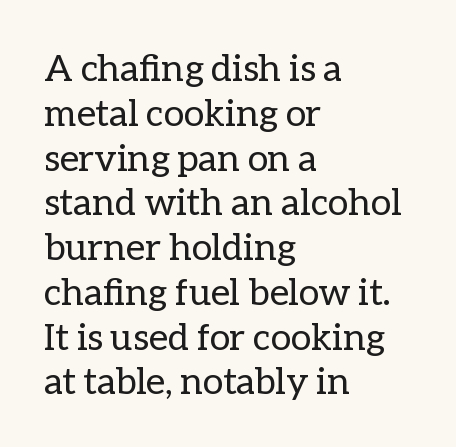
{"italic": "no", "bold": "no", "weight": "regular", "width": "normal", "stroke_contrast": "low", "x_height": "medium", "monospaced": "no", "underline": "no", "align": "left", "line_spacing_ratio": 1.21, "letter_spacing": "normal", "letter_spacing_em": 0.0, "glyph_px": 37}
